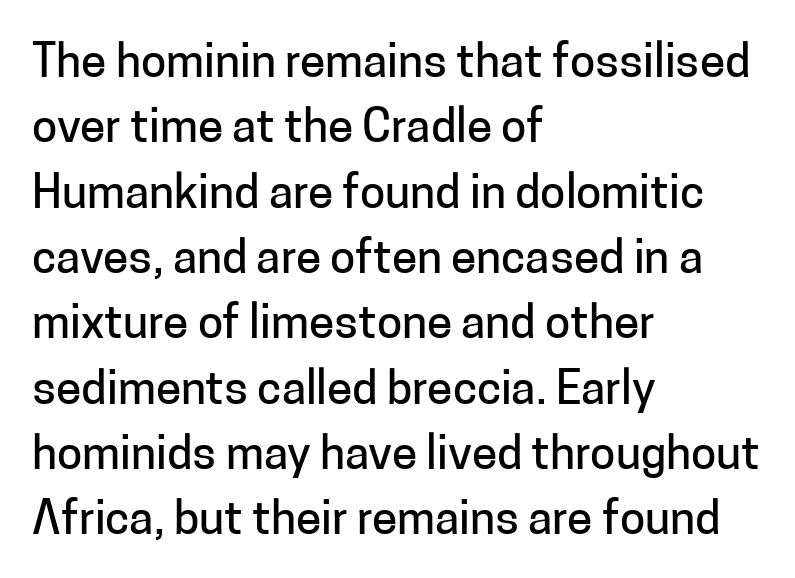
The image shows 46 px sans-serif type, upright; set left-aligned, normal line spacing (1.42x), normal letter spacing, not underlined; low stroke contrast and a medium x-height.
